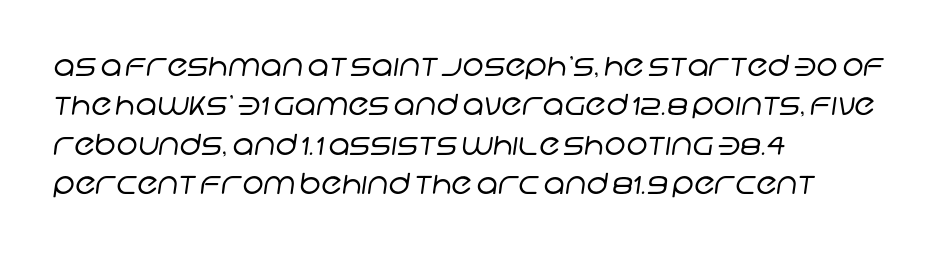
{"serif": "no", "bold": "no", "weight": "regular", "width": "normal", "stroke_contrast": "low", "x_height": "large", "monospaced": "no", "underline": "no", "align": "left", "line_spacing": "normal", "line_spacing_ratio": 1.36, "letter_spacing": "normal", "letter_spacing_em": 0.0, "glyph_px": 29}
